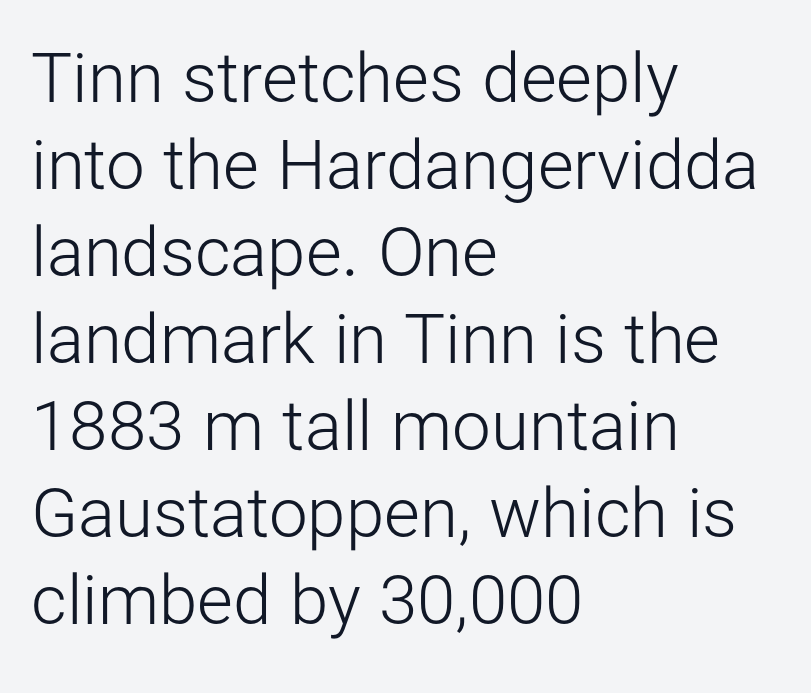
{"serif": "no", "italic": "no", "bold": "no", "weight": "light", "width": "normal", "stroke_contrast": "low", "x_height": "medium", "monospaced": "no", "underline": "no", "align": "left", "line_spacing": "normal", "line_spacing_ratio": 1.26, "letter_spacing": "normal", "letter_spacing_em": 0.0, "glyph_px": 69}
